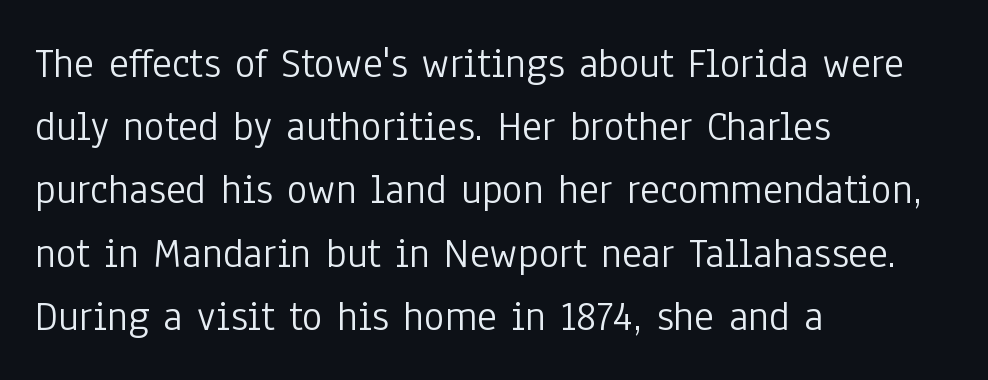
Lines of text with bare space underneath. Upright lettering throughout. Leftover space on each line is placed entirely after the last word. Serif or sans? Sans — the stroke terminals are bare. What's the leading like? Ordinary, nothing unusual.
